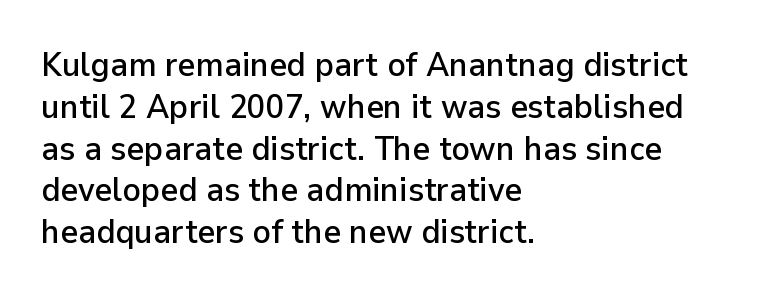
Q: Is the text italic (slanted)? A: No, it is upright.
Q: Is the typeface a serif or a sans-serif typeface? A: Sans-serif.
Q: Is the text underlined? A: No.
Q: How is the paragraph aligned? A: Left-aligned.
Q: Is the spacing between letters normal or unusually wide? A: Normal.
Q: Width (condensed, normal, or wide)? A: Normal.
Q: Stroke contrast? A: Low.
Q: x-height? A: Medium.
Q: Monospaced? A: No.
